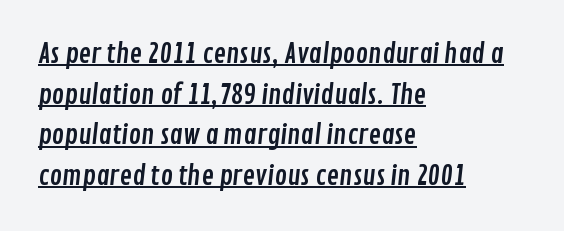
{"underline": "yes", "align": "left", "line_spacing": "normal", "line_spacing_ratio": 1.56, "letter_spacing": "normal", "letter_spacing_em": 0.0, "glyph_px": 26}
